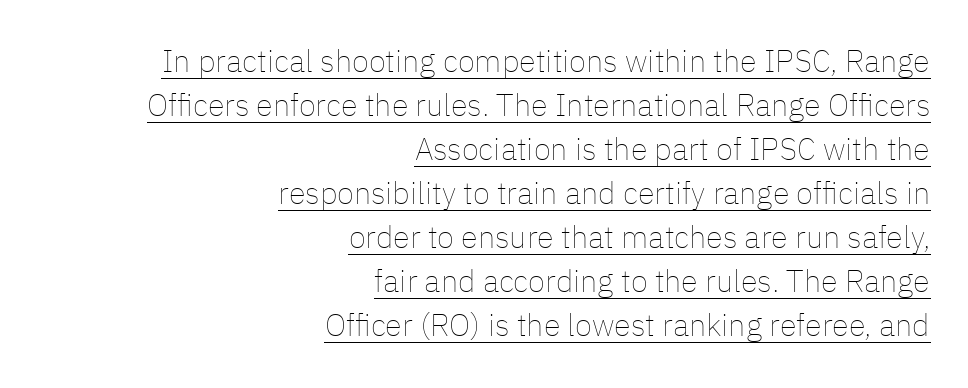
{"italic": "no", "bold": "no", "weight": "thin", "width": "normal", "stroke_contrast": "low", "x_height": "medium", "monospaced": "no", "underline": "yes", "align": "right", "line_spacing": "normal", "line_spacing_ratio": 1.42, "letter_spacing": "normal", "letter_spacing_em": 0.0, "glyph_px": 31}
